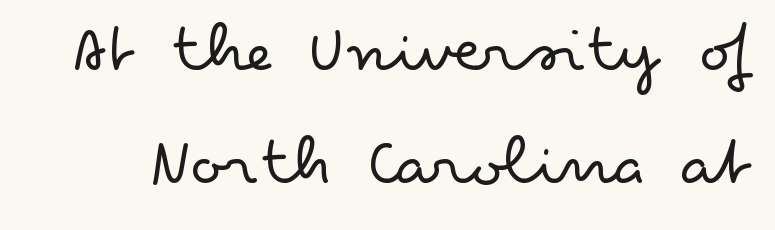
{"serif": "no", "italic": "no", "bold": "no", "weight": "light", "width": "wide", "stroke_contrast": "low", "x_height": "small", "monospaced": "no", "underline": "no", "line_spacing": "normal", "line_spacing_ratio": 1.55, "letter_spacing": "normal", "letter_spacing_em": 0.0, "glyph_px": 73}
